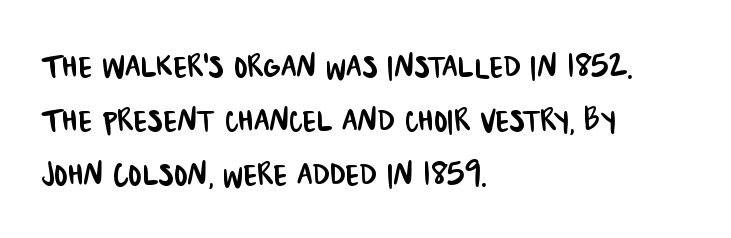
Q: Is the typeface a serif or a sans-serif typeface? A: Sans-serif.
Q: Is the text underlined? A: No.
Q: How is the paragraph aligned? A: Left-aligned.
Q: Is the spacing between letters normal or unusually wide? A: Normal.
Q: Is the spacing between lines tight, normal or loose? A: Normal.
Q: Width (condensed, normal, or wide)? A: Condensed.
Q: Stroke contrast? A: Low.
Q: x-height? A: Large.
Q: Monospaced? A: No.
